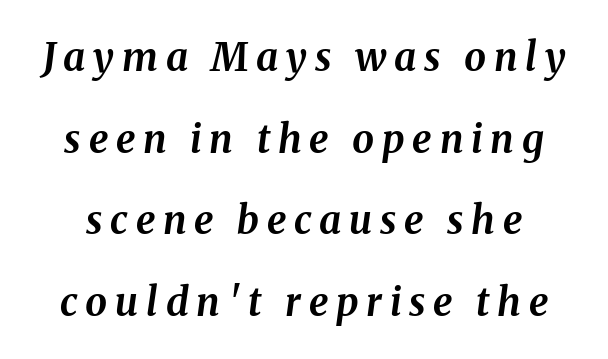
These lines are rendered in a variable-pitch font. Is the letter spacing exaggerated? Yes — the characters are pushed far apart. The glyphs are unaccompanied by any horizontal stroke below them. Would a proofreader flag this as italicized? Yes.
